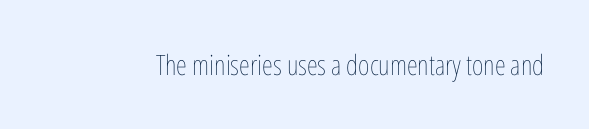
{"italic": "no", "bold": "no", "weight": "thin", "width": "condensed", "stroke_contrast": "low", "x_height": "medium", "monospaced": "no", "underline": "no", "letter_spacing": "normal", "letter_spacing_em": 0.0, "glyph_px": 28}
